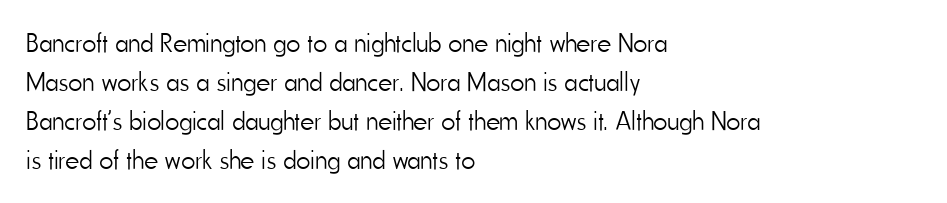
{"italic": "no", "bold": "no", "underline": "no", "align": "left", "line_spacing": "normal", "line_spacing_ratio": 1.45, "letter_spacing": "normal", "letter_spacing_em": 0.0, "glyph_px": 27}
